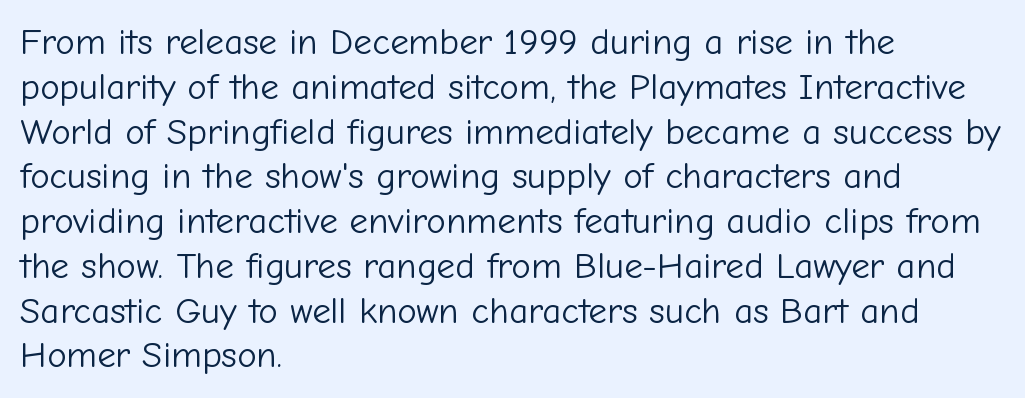
Q: Is the text bold? A: No.
Q: Is the text italic (slanted)? A: No, it is upright.
Q: Is the typeface a serif or a sans-serif typeface? A: Sans-serif.
Q: Is the text underlined? A: No.
Q: How is the paragraph aligned? A: Left-aligned.
Q: Is the spacing between letters normal or unusually wide? A: Normal.
Q: Width (condensed, normal, or wide)? A: Normal.
Q: Stroke contrast? A: Low.
Q: x-height? A: Medium.
Q: Monospaced? A: No.
